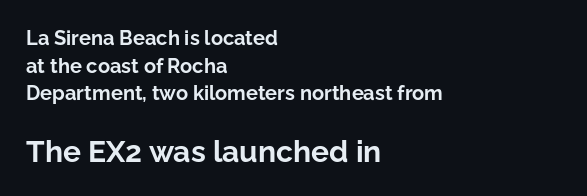
{"serif": "no", "italic": "no", "bold": "yes", "weight": "bold", "width": "normal", "stroke_contrast": "low", "x_height": "medium", "monospaced": "no", "underline": "no", "align": "left", "line_spacing": "normal", "line_spacing_ratio": 1.38, "letter_spacing": "normal", "letter_spacing_em": 0.0, "larger_block": "second", "size_ratio": 1.5, "glyph_px": 30}
